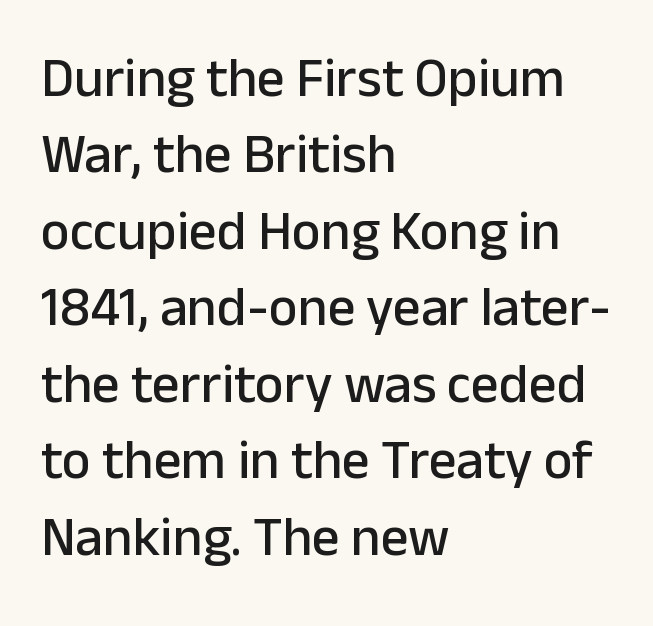
The image shows 55 px sans-serif type, upright; set left-aligned, normal line spacing (1.39x), normal letter spacing, not underlined; low stroke contrast and a medium x-height.
